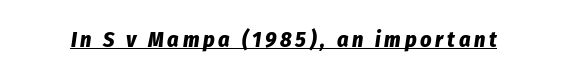
{"italic": "yes", "lean": "right", "slant_degrees": 8, "bold": "yes", "underline": "yes", "glyph_px": 22}
